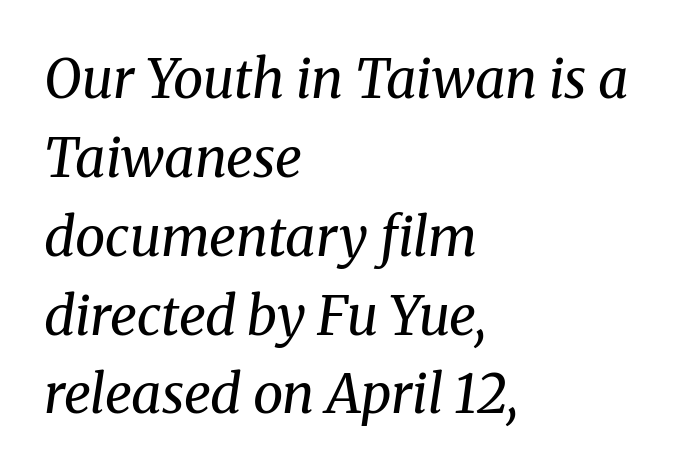
The image shows 54 px regular-weight serif type, italic (leaning right); set left-aligned, normal line spacing (1.46x), normal letter spacing, not underlined; medium stroke contrast and a medium x-height.
